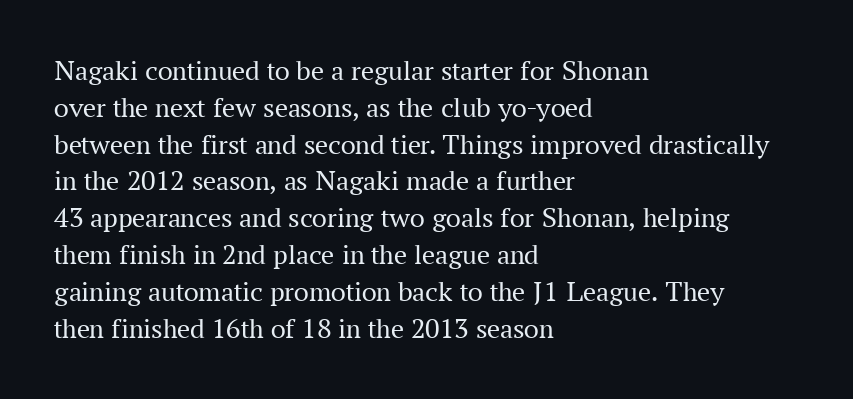
The image shows 29 px regular-weight serif type, upright; set left-aligned, normal line spacing (1.27x), normal letter spacing, not underlined; medium stroke contrast and a medium x-height.
